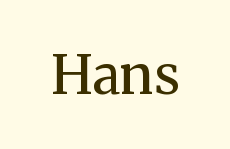
Q: Is the text bold? A: No.
Q: Is the text italic (slanted)? A: No, it is upright.
Q: Is the typeface a serif or a sans-serif typeface? A: Serif.
Q: Is the text underlined? A: No.
Q: Is the spacing between letters normal or unusually wide? A: Normal.
Q: Width (condensed, normal, or wide)? A: Normal.
Q: Stroke contrast? A: Medium.
Q: x-height? A: Medium.
Q: Monospaced? A: No.
